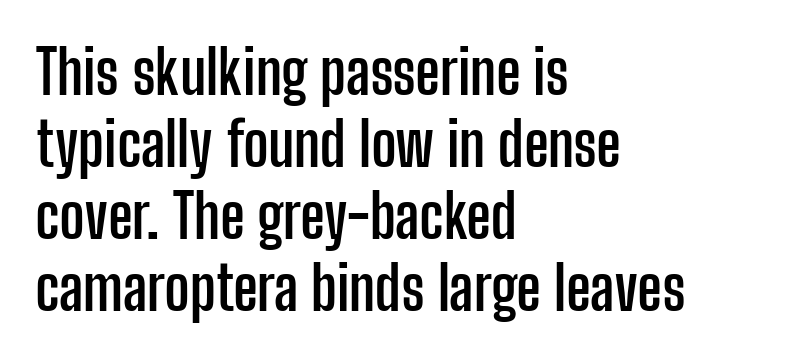
The image shows 60 px semibold, condensed sans-serif type, upright; set left-aligned, line spacing 1.2x, normal letter spacing, not underlined; low stroke contrast and a medium x-height.
